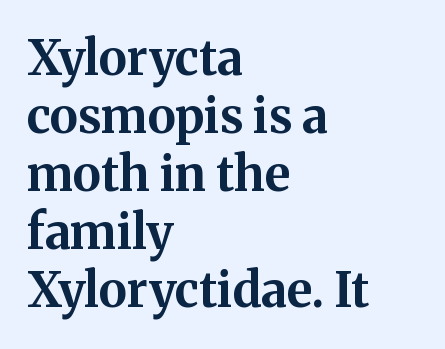
Q: Is the text bold? A: Yes.
Q: Is the text italic (slanted)? A: No, it is upright.
Q: Is the typeface a serif or a sans-serif typeface? A: Serif.
Q: Is the text underlined? A: No.
Q: How is the paragraph aligned? A: Left-aligned.
Q: Is the spacing between letters normal or unusually wide? A: Normal.
Q: Width (condensed, normal, or wide)? A: Normal.
Q: Stroke contrast? A: Medium.
Q: x-height? A: Medium.
Q: Monospaced? A: No.
